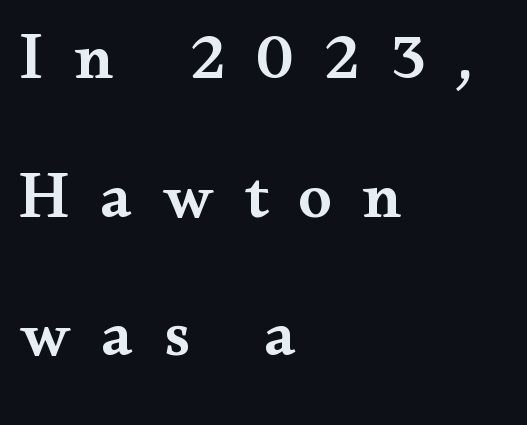
The image shows 67 px semibold, wide serif type, upright; set left-aligned, loose line spacing (2.07x), unusually wide letter spacing (+0.45 em), not underlined; medium stroke contrast and a small x-height.
